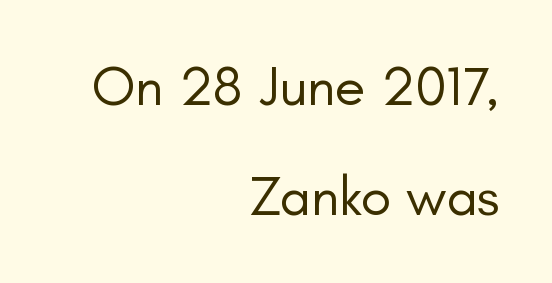
{"serif": "no", "italic": "no", "bold": "no", "weight": "regular", "width": "normal", "stroke_contrast": "low", "x_height": "small", "monospaced": "no", "underline": "no", "align": "right", "line_spacing": "loose", "line_spacing_ratio": 1.97, "letter_spacing": "normal", "letter_spacing_em": 0.0, "glyph_px": 56}
